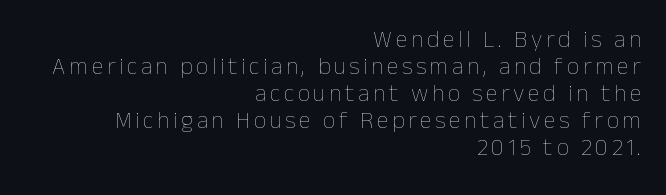
The image shows 24 px text type, upright; set right-aligned, tight line spacing (1.12x), not underlined.
